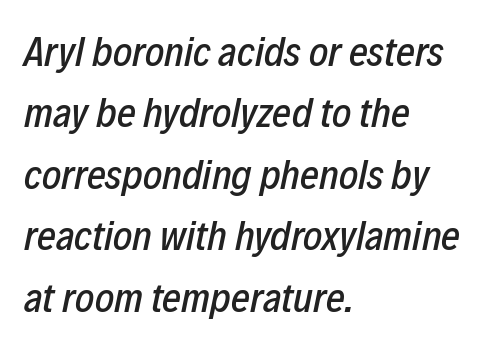
The image shows 41 px condensed type, italic (leaning right); set left-aligned, normal line spacing (1.5x), normal letter spacing, not underlined; low stroke contrast and a medium x-height.
